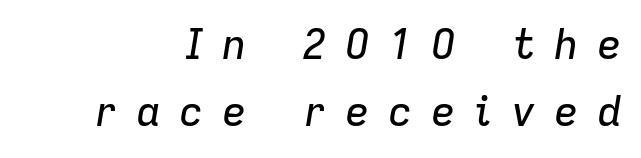
Q: Is the text italic (slanted)? A: Yes, it leans right by about 9 degrees.
Q: Is the text underlined? A: No.
Q: Is the spacing between letters normal or unusually wide? A: Unusually wide.
Q: Is the spacing between lines tight, normal or loose? A: Normal.
Q: Width (condensed, normal, or wide)? A: Normal.
Q: Stroke contrast? A: Low.
Q: x-height? A: Medium.
Q: Monospaced? A: No.
